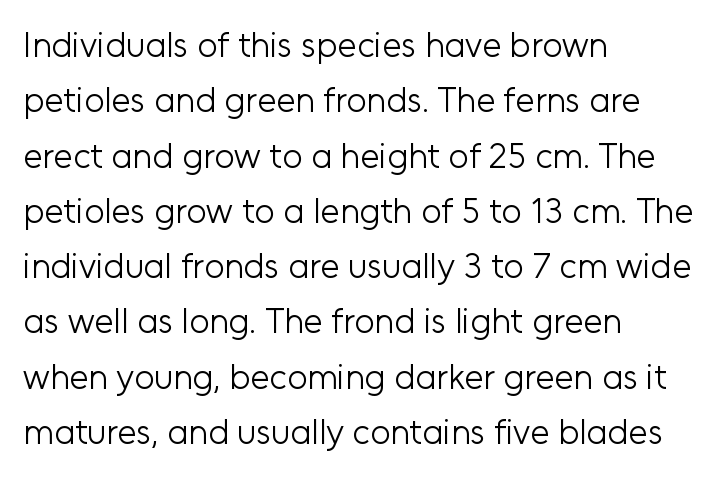
Each word holds together tightly as a unit, with standard inter-letter gaps. No heavy texture on the line: the type isn't bold. Nope, no serifs anywhere on these letters. This block has exactly the height ordinary leading produces. You could not count columns in this text — the font is proportionally spaced.
